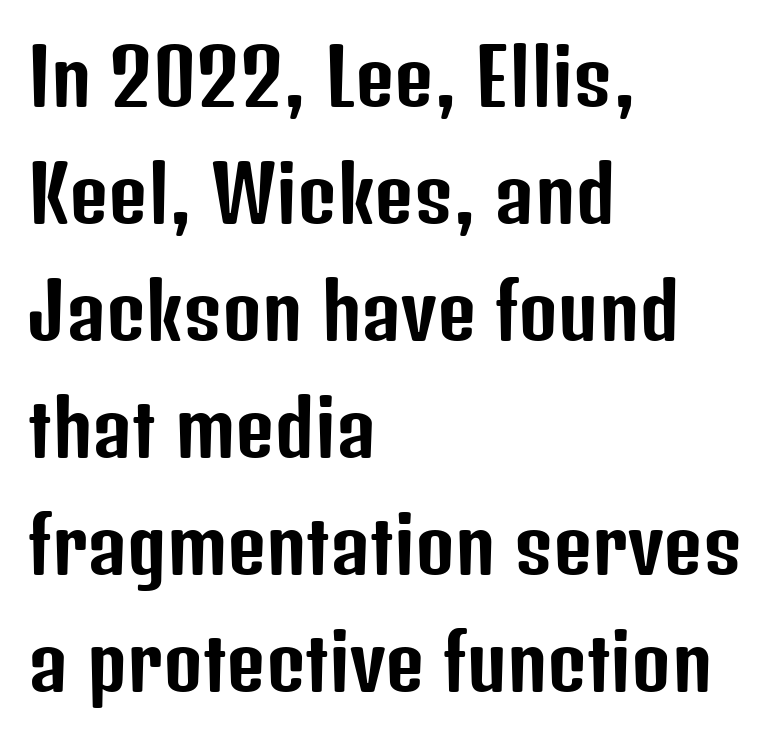
The image shows 76 px condensed sans-serif type, upright; set left-aligned, normal line spacing (1.54x), normal letter spacing, not underlined; low stroke contrast and a medium x-height.
